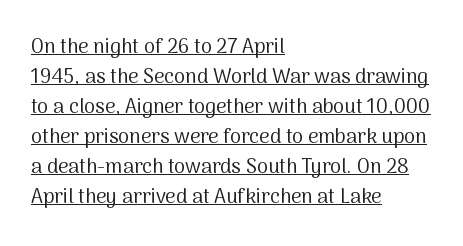
The image shows 20 px text type, upright; set left-aligned, normal line spacing (1.5x), normal letter spacing, underlined.
